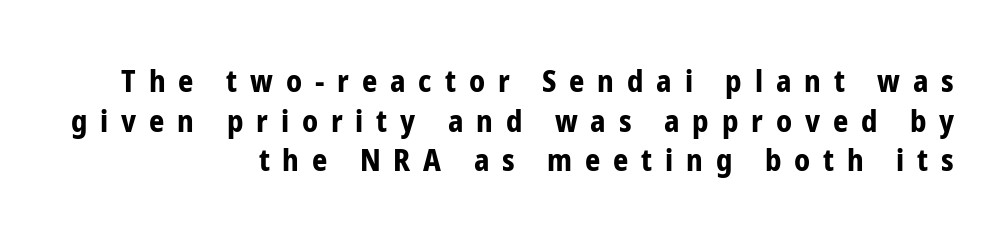
The image shows 30 px bold, condensed sans-serif type, upright; set right-aligned, normal line spacing (1.32x), unusually wide letter spacing (+0.43 em), not underlined; low stroke contrast and a medium x-height.
